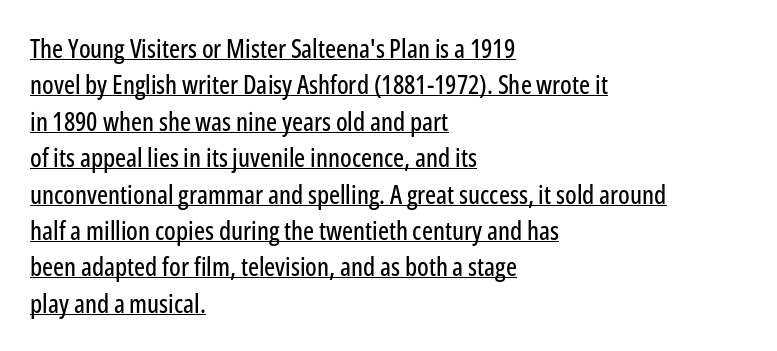
Descenders here cross a horizontal rule under the line. There is no visible air inserted between adjacent glyphs. Caption: multi-line text, flush left, ragged right. In terms of leading, this rendering sits right in the middle. Posture: vertical.
